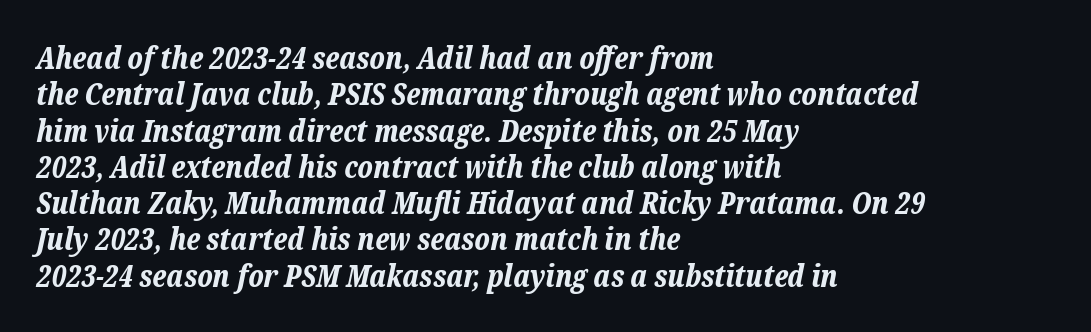
The space beneath each line is pristine and unruled. Does the lettering tilt? It does — this is italic. Typographic density is high because the face is bold. Which margin do the lines hug? The left one — the right edge is uneven. Short note: letters normally spaced.
